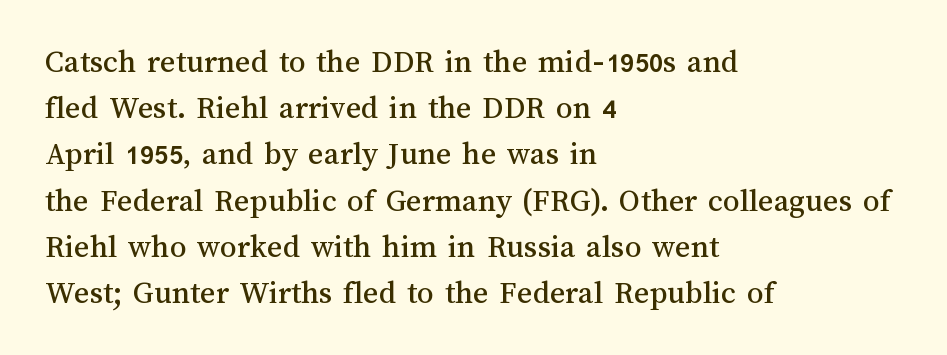
Nope, not italic — everything's standing straight. The line-height multiplier appears to be the usual default. Which margin do the lines hug? The left one — the right edge is uneven. Character widths vary here, with narrow letters taking less room than wide ones. The horizontal fit of the characters is conventional and even. The baseline area is clear.
